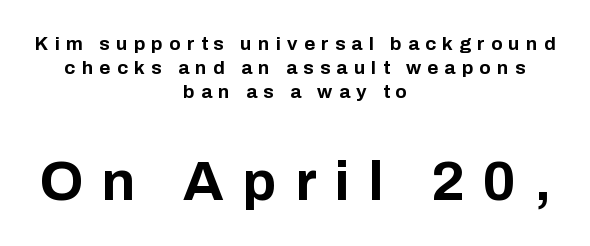
{"serif": "no", "italic": "no", "bold": "yes", "weight": "bold", "width": "normal", "stroke_contrast": "low", "x_height": "medium", "monospaced": "no", "underline": "no", "align": "center", "line_spacing": "normal", "line_spacing_ratio": 1.27, "letter_spacing": "wide", "letter_spacing_em": 0.33, "larger_block": "second", "size_ratio": 2.95, "glyph_px": 56}
